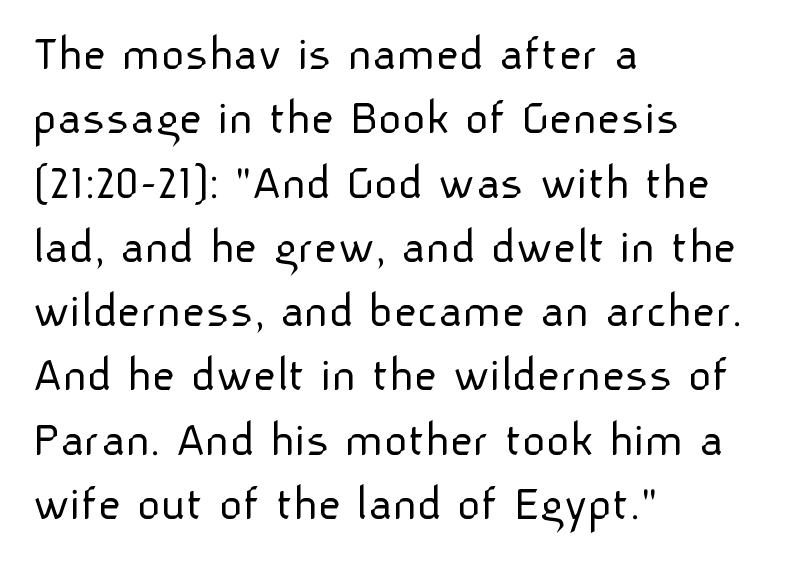
The text block is weighted toward the left margin, trailing off unevenly rightward. Baseline-to-baseline distance is the conventional proportion of letter height. Honestly, there is no underline to notice here at all. Standard letterfit; no display-style spreading of the glyphs. Notice how the stems are strictly vertical — no italics here. Examine the stroke ends and you'll find no serifs.
